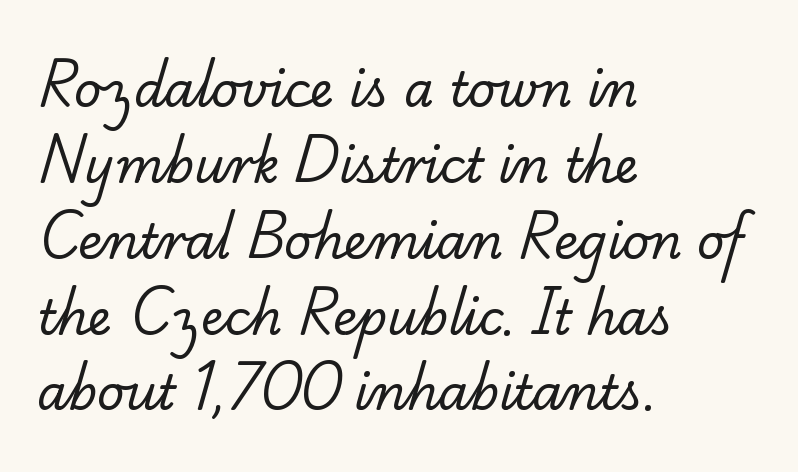
{"bold": "no", "weight": "regular", "width": "normal", "stroke_contrast": "low", "x_height": "small", "monospaced": "no", "underline": "no", "align": "left", "line_spacing": "normal", "line_spacing_ratio": 1.58, "letter_spacing": "normal", "letter_spacing_em": 0.0, "glyph_px": 48}
